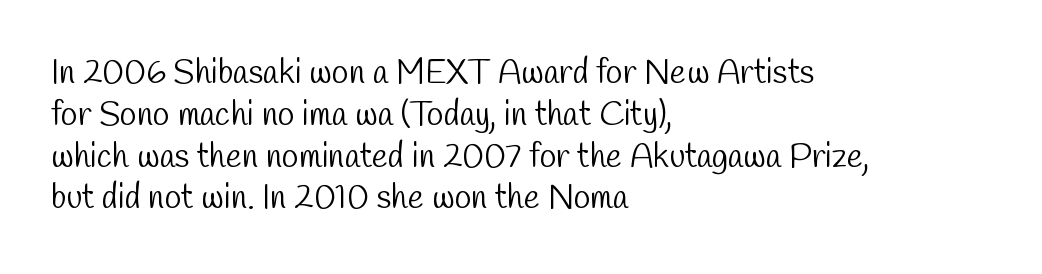
The image shows 34 px light, condensed sans-serif type; set left-aligned, line spacing 1.23x, normal letter spacing, not underlined; low stroke contrast and a medium x-height.
